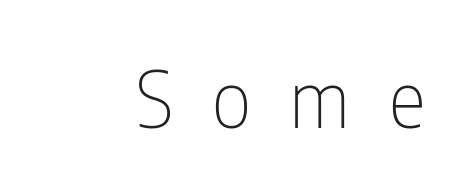
The image shows 79 px thin, condensed sans-serif type, upright; set unusually wide letter spacing (+0.49 em), not underlined; low stroke contrast and a medium x-height.
